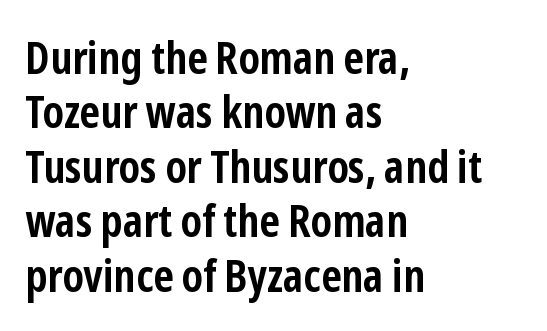
Italic: no, the glyphs are upright roman. Rule under the text: the space is simply empty. Unlike a traditional serif, this face leaves its strokes unadorned. The text block is weighted toward the left margin, trailing off unevenly rightward. Look at the stroke-to-counter ratio: heavy, a bold.
